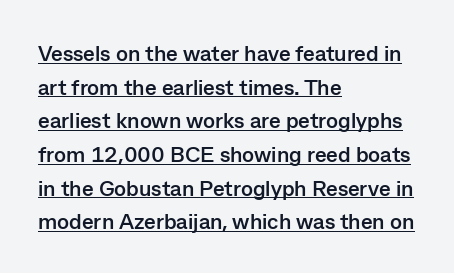
{"italic": "no", "bold": "yes", "underline": "yes", "align": "left", "line_spacing": "normal", "line_spacing_ratio": 1.53, "letter_spacing": "normal", "letter_spacing_em": 0.0, "glyph_px": 22}
